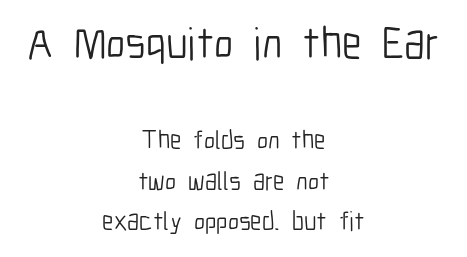
{"serif": "no", "italic": "no", "bold": "no", "weight": "light", "width": "condensed", "stroke_contrast": "low", "x_height": "medium", "monospaced": "no", "underline": "no", "align": "center", "line_spacing": "normal", "line_spacing_ratio": 1.56, "letter_spacing": "normal", "letter_spacing_em": 0.0, "larger_block": "first", "size_ratio": 1.73, "glyph_px": 45}
